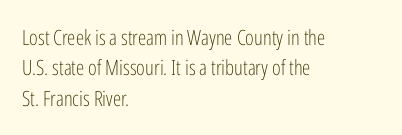
Letter spacing: default. Ink coverage per letter is moderate at most. The rag falls on the right side of this text block. Descenders are the only things crossing below the line. This block has exactly the height ordinary leading produces. This is the regular roman posture of the typeface.
